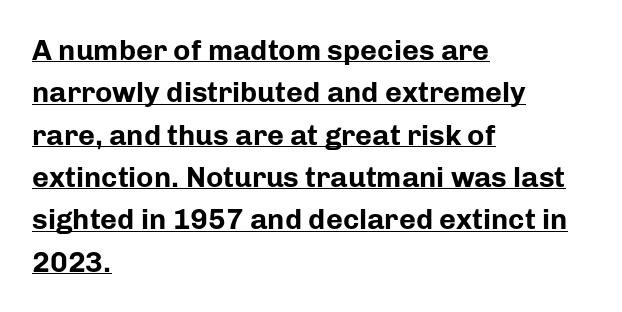
{"serif": "no", "italic": "no", "bold": "yes", "weight": "bold", "width": "normal", "stroke_contrast": "low", "x_height": "medium", "monospaced": "no", "underline": "yes", "align": "left", "line_spacing": "normal", "line_spacing_ratio": 1.46, "letter_spacing": "normal", "letter_spacing_em": 0.0, "glyph_px": 29}
